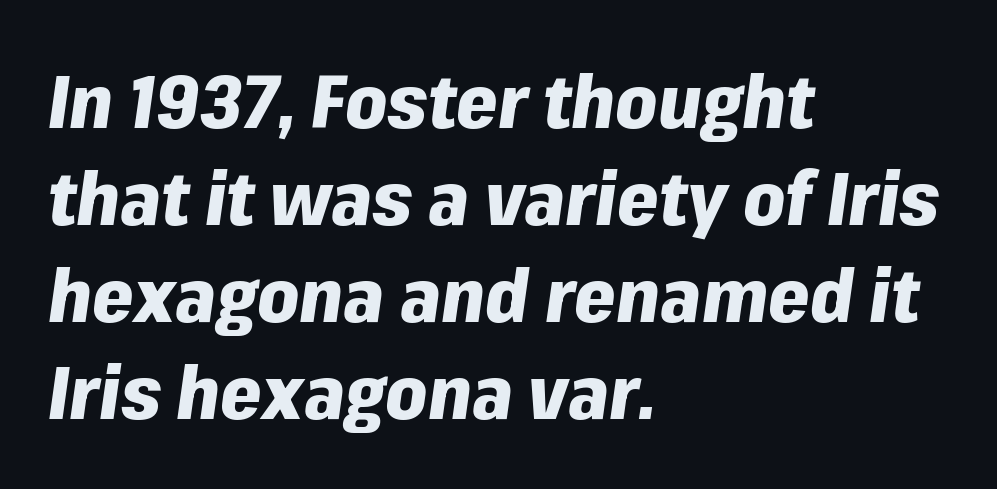
Q: Is the text bold? A: Yes.
Q: Is the text italic (slanted)? A: Yes, it leans right by about 8 degrees.
Q: Is the text underlined? A: No.
Q: How is the paragraph aligned? A: Left-aligned.
Q: Is the spacing between letters normal or unusually wide? A: Normal.
Q: Is the spacing between lines tight, normal or loose? A: Normal.
Q: Width (condensed, normal, or wide)? A: Normal.
Q: Stroke contrast? A: Low.
Q: x-height? A: Medium.
Q: Monospaced? A: No.
